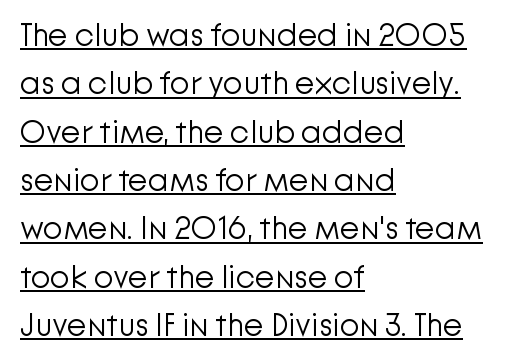
The lettering holds an erect, upright posture throughout. A typesetter would call this proportional, since set widths differ per character. The weight tops out at a normal text grade. Serifs: no, the terminals of the letterforms are clean. No extra tracking has been applied to these lines.
